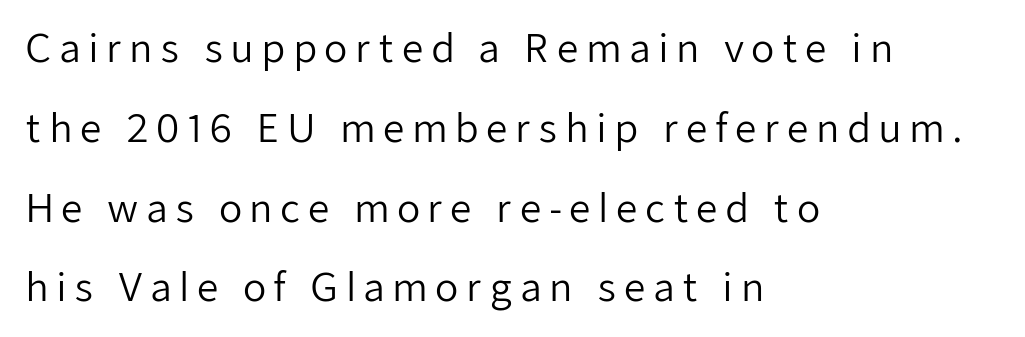
Reading down the column, the eye jumps a long way to each next line. The rendering uses natural spacing where letterforms have individual widths. Each line starts at the same left margin while the right side varies. Does the lettering tilt? It doesn't — this is upright. This rendering features lettering with no underline.
